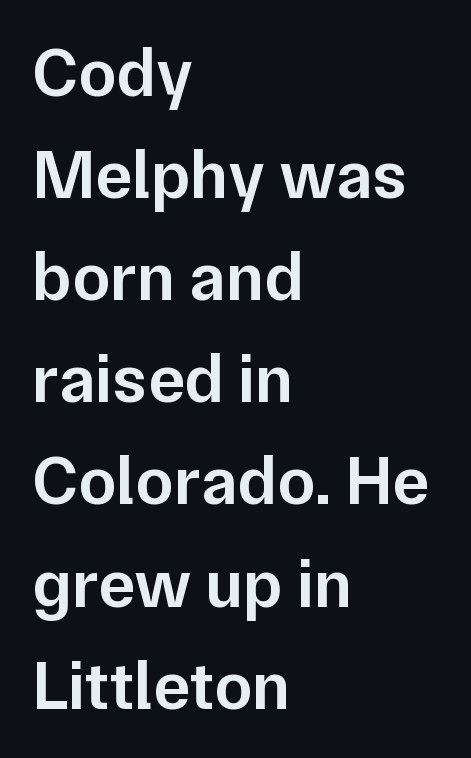
Do the characters align in a grid? No, the font is proportional. The strokes are fattened partway — semibold, not bold. When letters stand straight like this, we call the style roman or upright. Just letters on the line, the space beneath them empty. Nothing unusual about the tracking: characters are spaced as the font intends.
